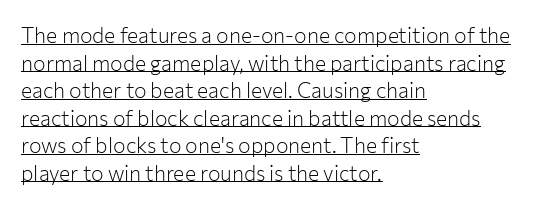
The image shows 21 px text type, upright; set left-aligned, normal line spacing (1.31x), normal letter spacing, underlined.
